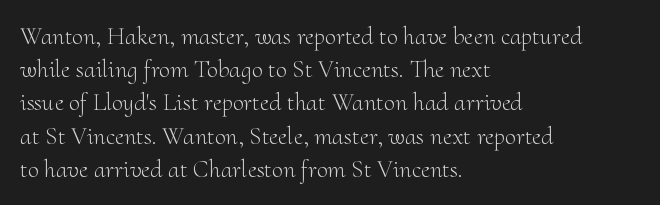
These lines sit exactly where default settings would place them. Decoration check: the copy has no underline. The typeface has the unassuming heft of standard copy or less. Horizontal alignment here is leftward, the default for most running prose.
